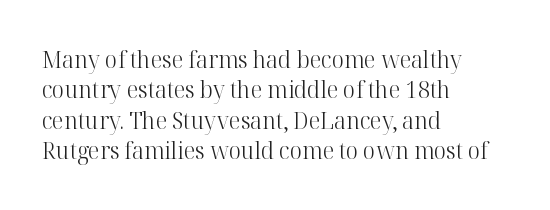
The image shows 24 px text type, upright; set left-aligned, normal line spacing (1.27x), normal letter spacing, not underlined.
